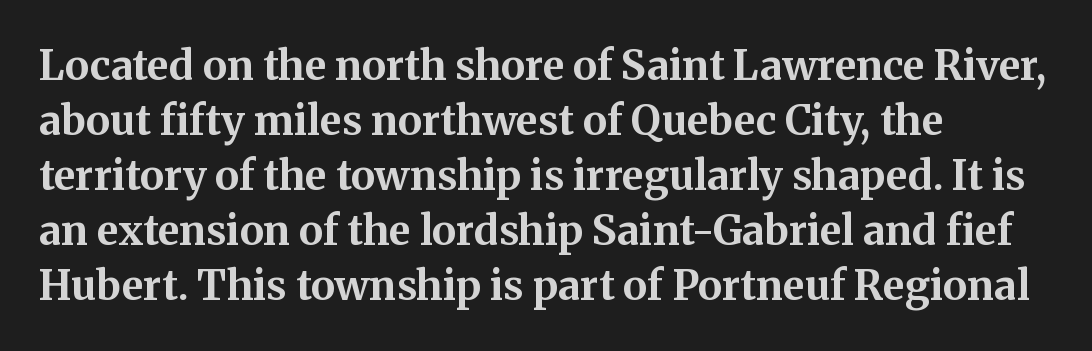
The image shows 41 px bold serif type, upright; set left-aligned, normal line spacing (1.34x), normal letter spacing, not underlined; medium stroke contrast and a medium x-height.
